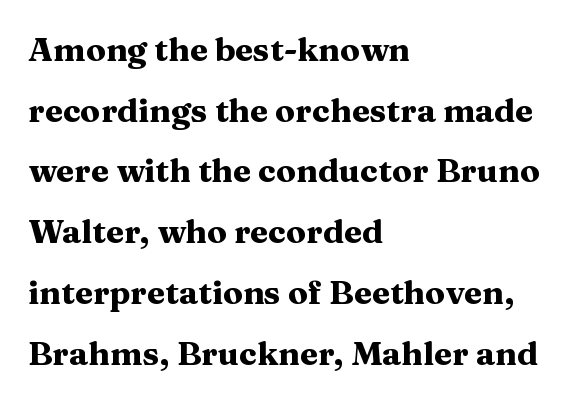
Q: Is the text bold? A: Yes.
Q: Is the text italic (slanted)? A: No, it is upright.
Q: Is the typeface a serif or a sans-serif typeface? A: Serif.
Q: Is the text underlined? A: No.
Q: How is the paragraph aligned? A: Left-aligned.
Q: Is the spacing between letters normal or unusually wide? A: Normal.
Q: Width (condensed, normal, or wide)? A: Wide.
Q: Stroke contrast? A: Medium.
Q: x-height? A: Medium.
Q: Monospaced? A: No.
